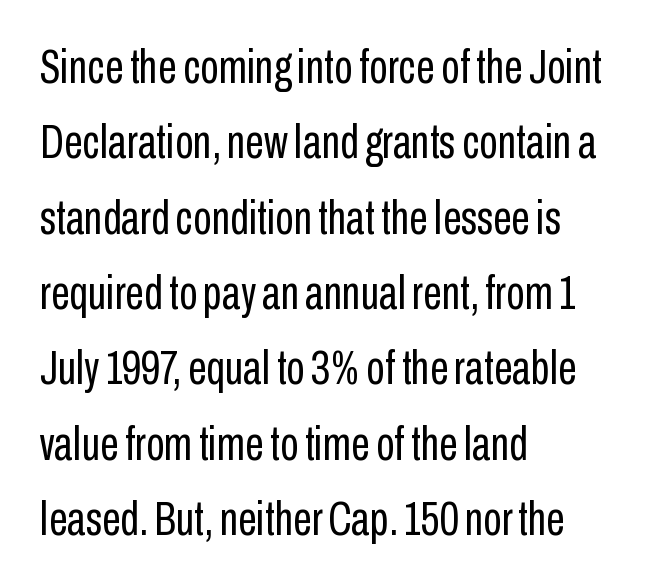
{"serif": "no", "italic": "no", "bold": "no", "weight": "regular", "width": "condensed", "stroke_contrast": "low", "x_height": "medium", "monospaced": "no", "underline": "no", "align": "left", "line_spacing": "normal", "line_spacing_ratio": 1.57, "letter_spacing": "normal", "letter_spacing_em": 0.0, "glyph_px": 48}
